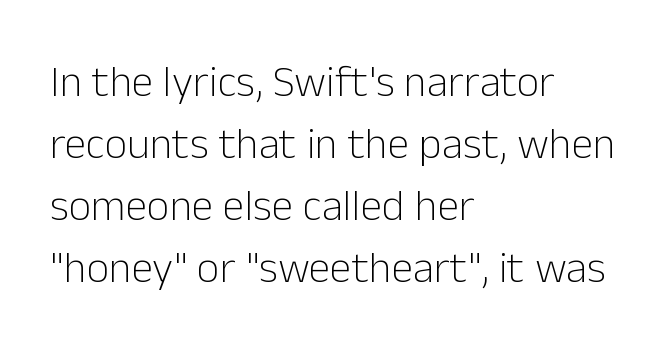
The image shows 44 px light sans-serif type, upright; set left-aligned, normal line spacing (1.41x), normal letter spacing, not underlined; low stroke contrast and a medium x-height.
